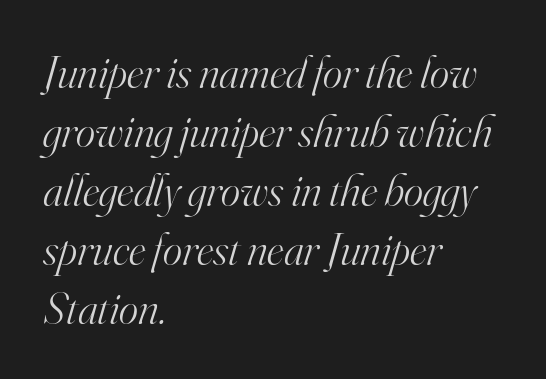
The image shows 46 px light serif type, italic (leaning right); set left-aligned, normal line spacing (1.28x), normal letter spacing, not underlined; high stroke contrast and a small x-height.
